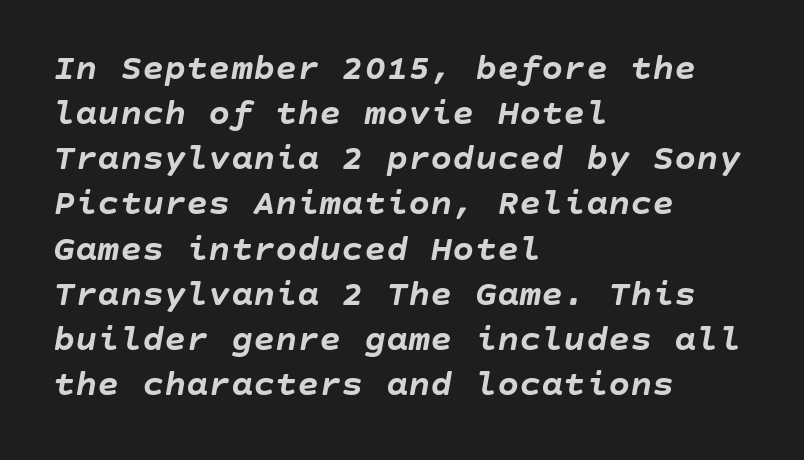
Q: Is the text bold? A: Yes.
Q: Is the text italic (slanted)? A: Yes, it leans right by about 10 degrees.
Q: Is the text underlined? A: No.
Q: How is the paragraph aligned? A: Left-aligned.
Q: Is the spacing between letters normal or unusually wide? A: Normal.
Q: Width (condensed, normal, or wide)? A: Normal.
Q: Stroke contrast? A: Low.
Q: x-height? A: Large.
